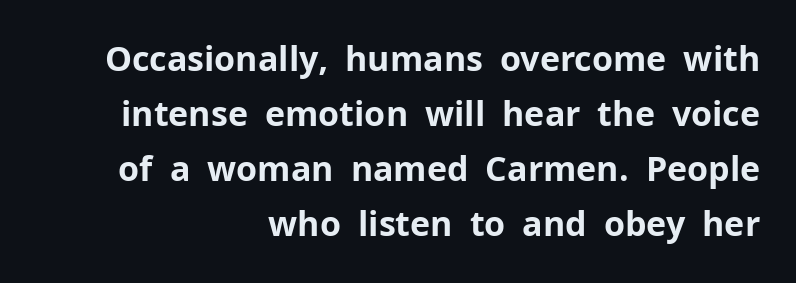
{"serif": "no", "italic": "no", "bold": "yes", "weight": "bold", "width": "normal", "stroke_contrast": "low", "x_height": "medium", "monospaced": "no", "underline": "no", "align": "right", "line_spacing": "normal", "line_spacing_ratio": 1.62, "letter_spacing": "normal", "letter_spacing_em": 0.0, "glyph_px": 34}
